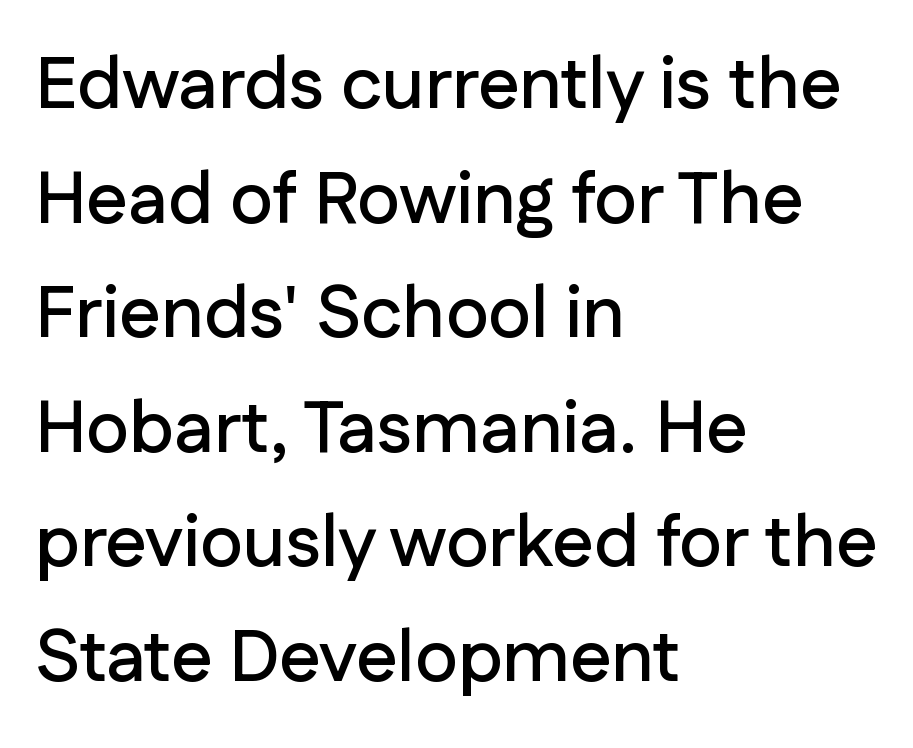
The image shows 73 px sans-serif type, upright; set left-aligned, normal line spacing (1.57x), normal letter spacing, not underlined; low stroke contrast and a medium x-height.
